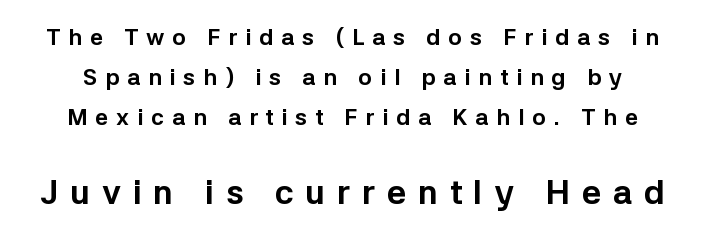
Q: Is the text bold? A: Yes.
Q: Is the text italic (slanted)? A: No, it is upright.
Q: Is the typeface a serif or a sans-serif typeface? A: Sans-serif.
Q: Is the text underlined? A: No.
Q: Is the spacing between letters normal or unusually wide? A: Unusually wide.
Q: Which block of text is set in a larger size, the first (top) or the second (bottom)? A: The second (bottom) one.
Q: Width (condensed, normal, or wide)? A: Normal.
Q: Stroke contrast? A: Low.
Q: x-height? A: Medium.
Q: Monospaced? A: No.
